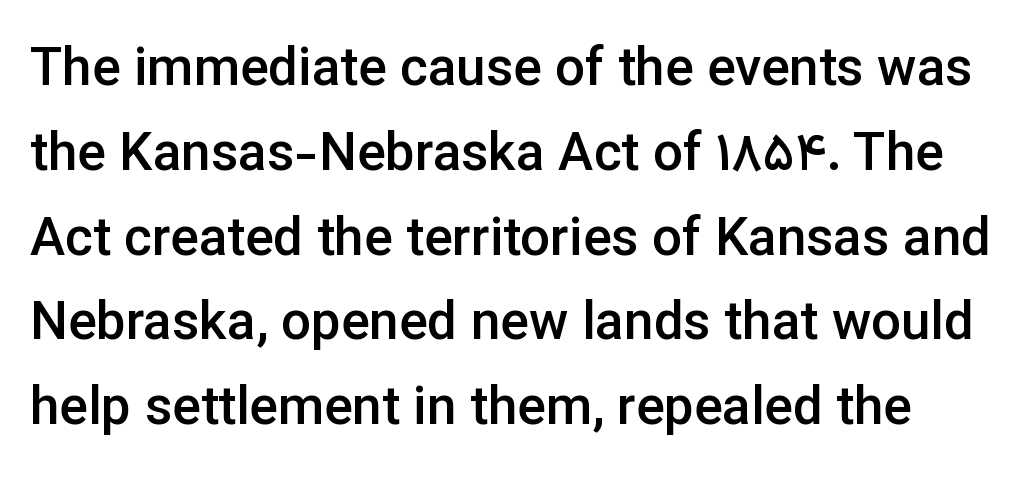
The image shows 53 px semibold sans-serif type, upright; set normal line spacing (1.6x), normal letter spacing, not underlined; low stroke contrast and a medium x-height.
